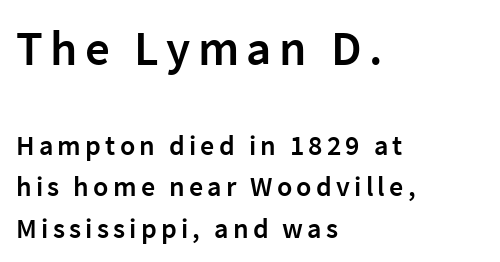
{"serif": "no", "italic": "no", "bold": "semi", "weight": "semibold", "width": "normal", "stroke_contrast": "low", "x_height": "medium", "monospaced": "no", "underline": "no", "align": "left", "line_spacing": "normal", "line_spacing_ratio": 1.47, "larger_block": "first", "size_ratio": 1.75, "glyph_px": 49}
